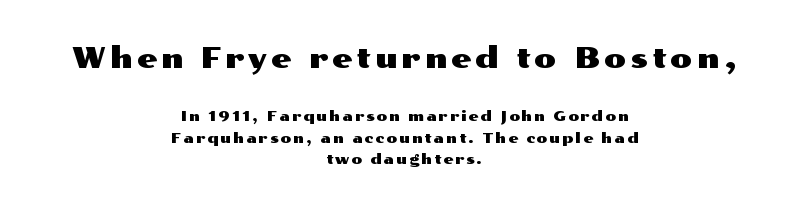
The image shows 29 px wide sans-serif type, upright; set centered, normal line spacing (1.52x), not underlined; the first (top) block is 2.07x larger; medium stroke contrast and a medium x-height.
